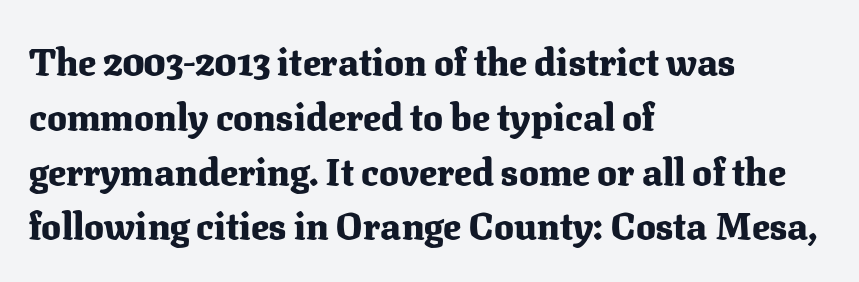
The image shows 37 px heavy serif type, upright; set left-aligned, normal line spacing (1.48x), normal letter spacing, not underlined; medium stroke contrast and a medium x-height.
